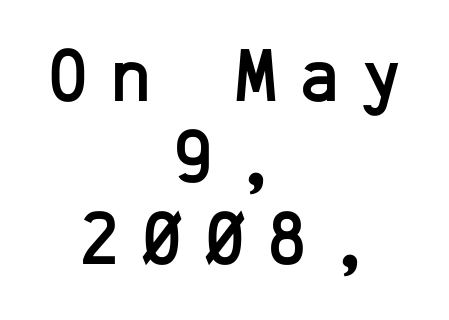
{"serif": "no", "italic": "no", "width": "normal", "stroke_contrast": "low", "x_height": "medium", "monospaced": "yes", "underline": "no", "align": "center", "line_spacing": "tight", "line_spacing_ratio": 1.07, "letter_spacing": "wide", "letter_spacing_em": 0.3, "glyph_px": 76}
